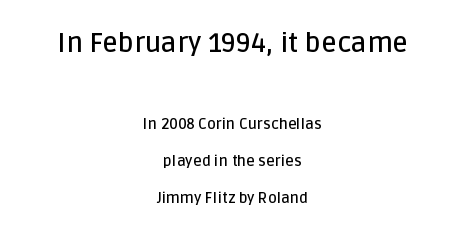
Words float on clear page, feet unadorned. Caption: standard tracking, unaltered. A roman cut, with each character standing at attention. You could fit nearly another row in the gap between these rows. This layout puts the oversized block above and the modest block below. The paragraph shown floats in the horizontal middle.
